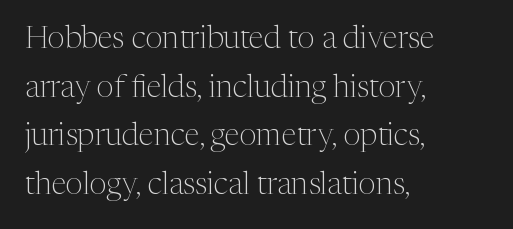
You could call the tracking neutral — neither tight nor loose. Examine the stroke ends and you'll spot serifs. Character widths vary here, with narrow letters taking less room than wide ones. Does the leading feel generous? No, just average. Is there any slant? The stems are plumb.
